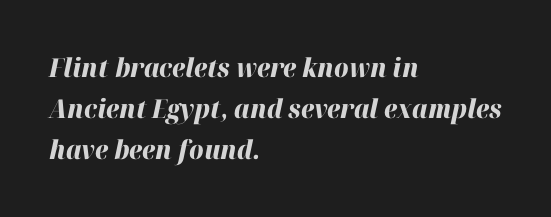
Horizontal bands of white between lines are of average thickness. Its strokes are broad and dark, the hallmark of bold type. Quick note: italic. Glyph-to-glyph distance matches everyday printed text. Honestly, there is no underline to notice here at all.
